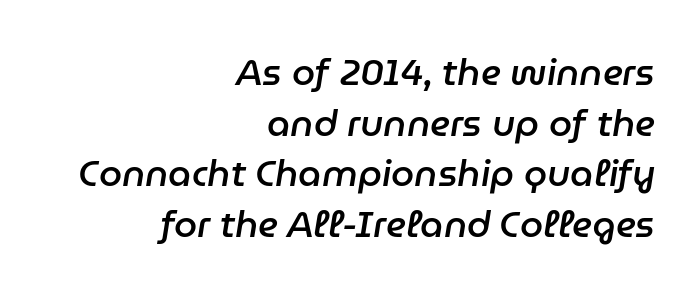
Q: Is the text bold? A: Semi-bold.
Q: Is the text italic (slanted)? A: Yes, it leans right by about 9 degrees.
Q: Is the text underlined? A: No.
Q: How is the paragraph aligned? A: Right-aligned.
Q: Is the spacing between letters normal or unusually wide? A: Normal.
Q: Is the spacing between lines tight, normal or loose? A: Normal.
Q: Width (condensed, normal, or wide)? A: Normal.
Q: Stroke contrast? A: Low.
Q: x-height? A: Medium.
Q: Monospaced? A: No.
